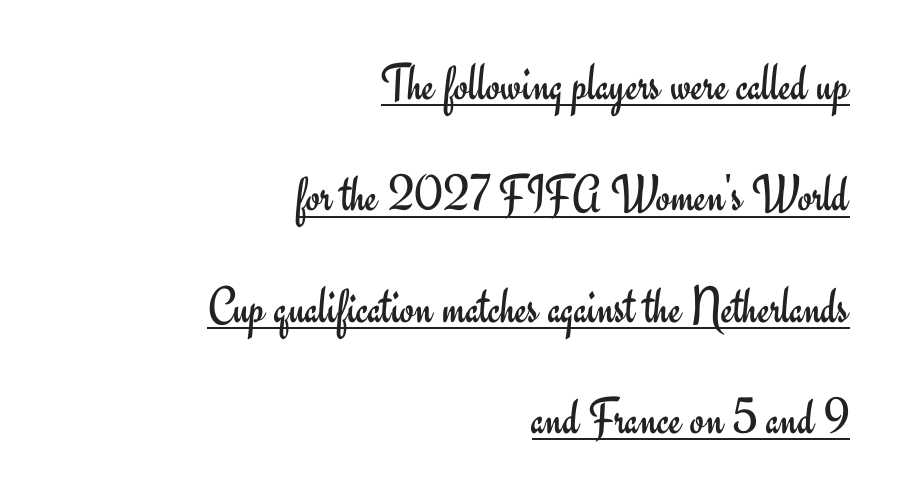
The image shows 52 px regular-weight sans-serif type; set right-aligned, loose line spacing (2.14x), normal letter spacing, underlined; low stroke contrast and a small x-height.
